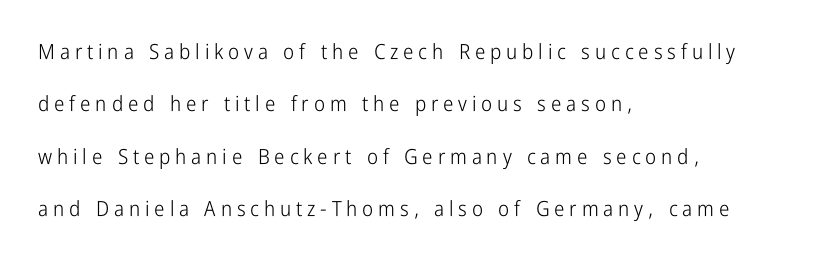
The image shows 21 px text type, upright; set left-aligned, loose line spacing (2.49x), unusually wide letter spacing (+0.23 em), not underlined.
